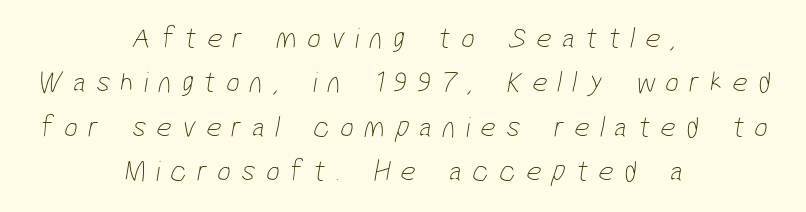
A sans-serif font was chosen for this passage. Think of a printed novel: that variable character pitch is what you see here. Typeset on center — no edge is straight. Is the stroke heavy? The answer is a plain regular-or-lighter. Caption: expanded tracking, letters set apart.
